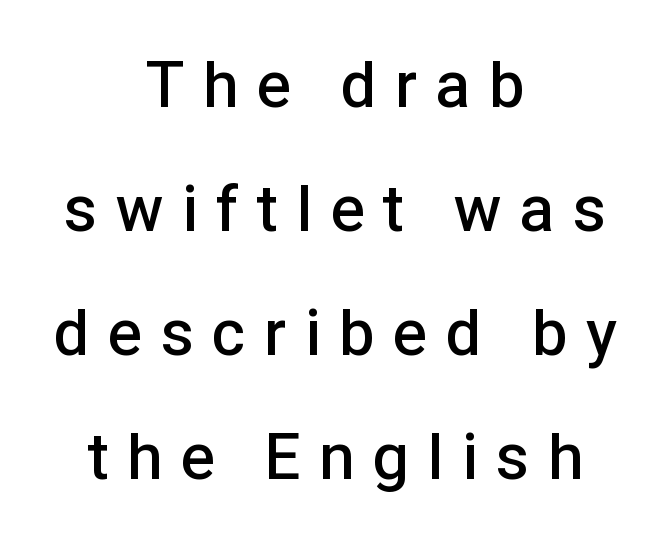
The image shows 64 px semibold sans-serif type, upright; set centered, loose line spacing (1.94x), unusually wide letter spacing (+0.3 em), not underlined; low stroke contrast and a medium x-height.
